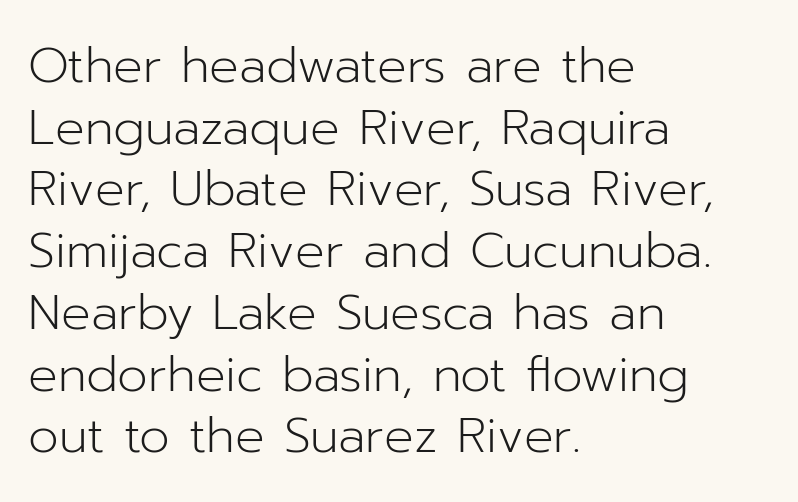
Vertical stems look standard width or narrower in stroke. Quick note: underline off. Leading matches the norm, producing a regular column. A classic flush-left, rag-right setting is used for this passage.
